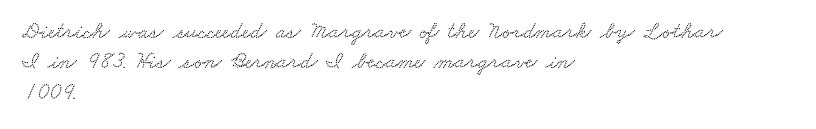
Each line starts at the same left margin while the right side varies. No extra tracking has been applied to these lines. One glance says typical: line gaps are just what's usual. The strip under each line holds only bare page.
